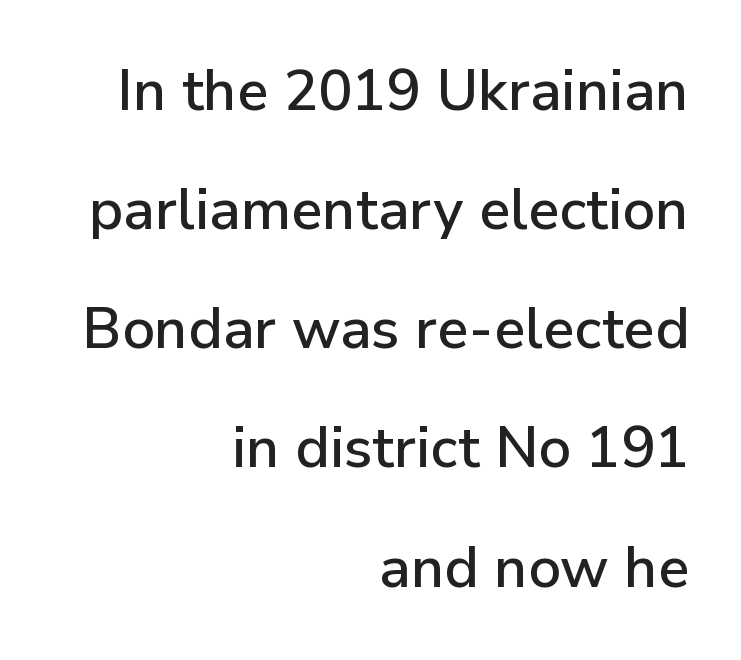
Compared with typical body copy, the letter spacing here is the same. Honestly, the rows look like they've been pulled way apart. Think of a printed novel: that variable character pitch is what you see here. Which margin do the lines hug? The right one — the left edge is uneven. Nope, not italic — everything's standing straight.
